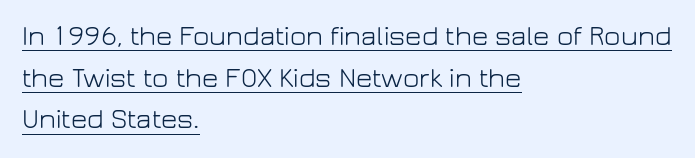
Stem width sits at or under what a default text font uses. This sample has the flowing, uneven cadence of proportional lettering. Spacing between characters is what you'd get straight out of the box. Leading: standard.
